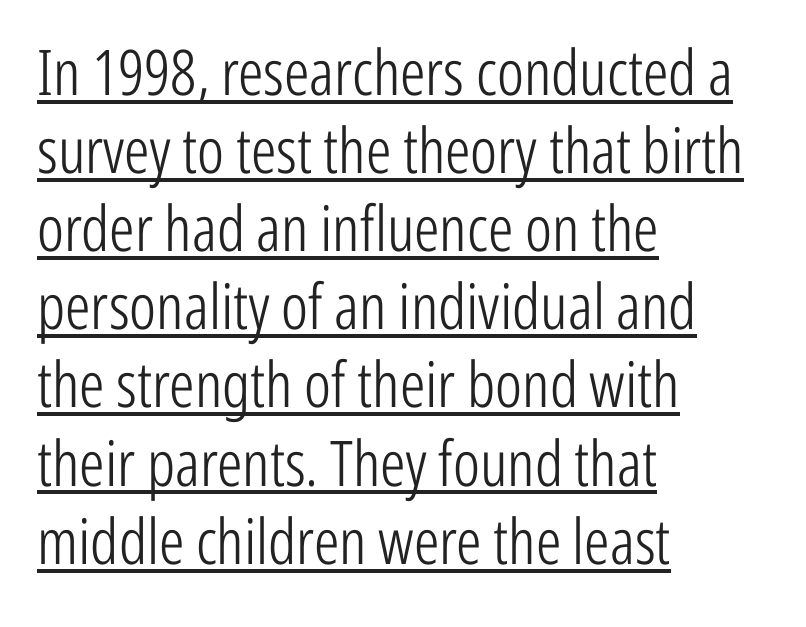
The image shows 63 px light, condensed sans-serif type, upright; set left-aligned, line spacing 1.24x, normal letter spacing, underlined; low stroke contrast and a medium x-height.
